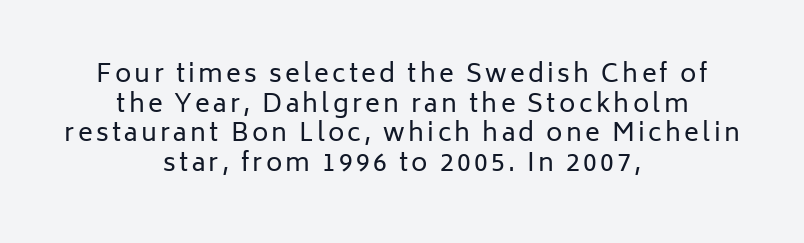
Type without underlining. Casual observation: everything's sitting right in the middle. Upright lettering throughout. Stems here are at most as thick as an everyday book face.
